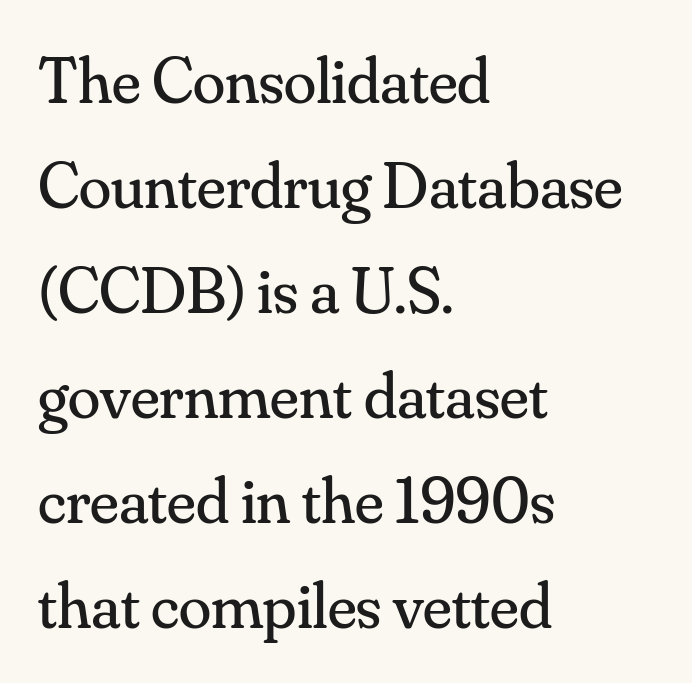
{"serif": "yes", "italic": "no", "bold": "no", "weight": "regular", "width": "normal", "stroke_contrast": "medium", "x_height": "small", "monospaced": "no", "underline": "no", "align": "left", "line_spacing": "normal", "line_spacing_ratio": 1.59, "letter_spacing": "normal", "letter_spacing_em": 0.0, "glyph_px": 66}
